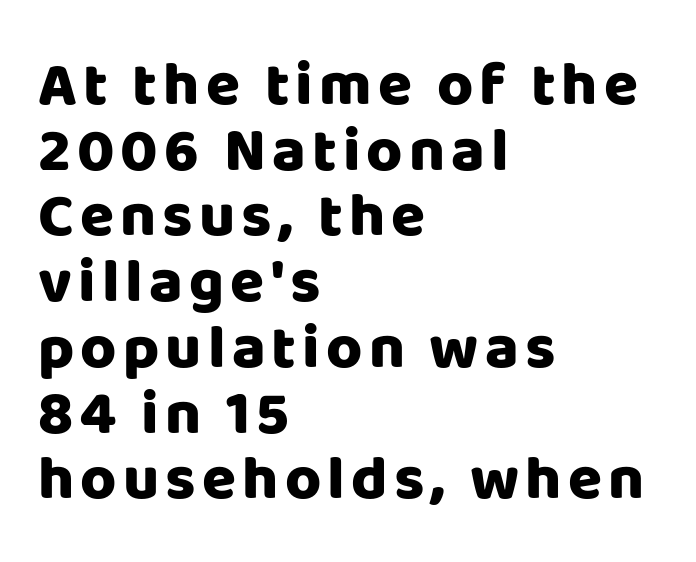
The image shows 62 px heavy sans-serif type, upright; set left-aligned, tight line spacing (1.06x), not underlined; low stroke contrast and a large x-height.
